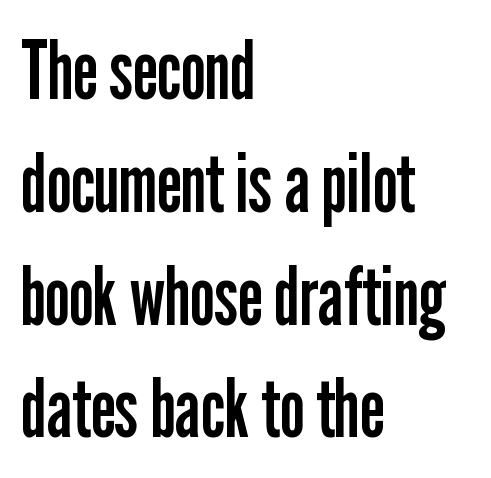
{"serif": "no", "italic": "no", "bold": "no", "weight": "regular", "width": "condensed", "stroke_contrast": "low", "x_height": "medium", "monospaced": "no", "underline": "no", "align": "left", "line_spacing": "normal", "line_spacing_ratio": 1.41, "letter_spacing": "normal", "letter_spacing_em": 0.0, "glyph_px": 80}
